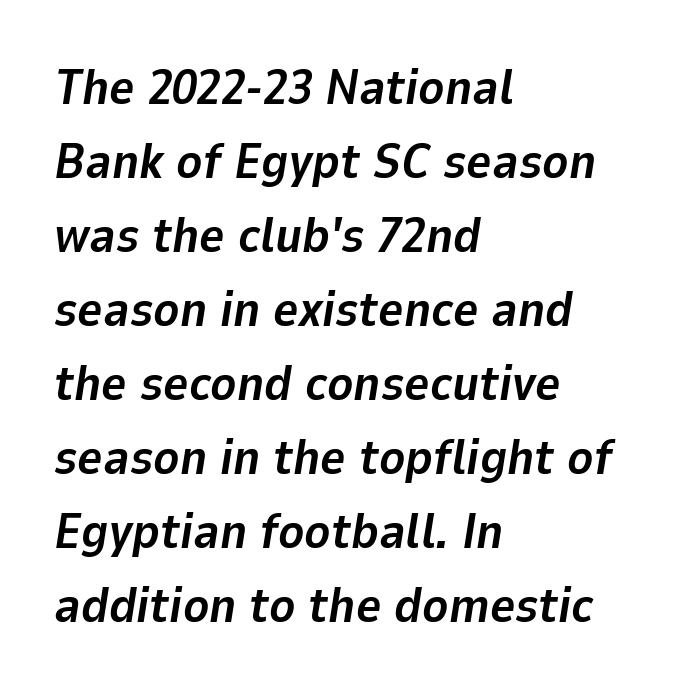
The image shows 49 px bold type, italic (leaning right); set left-aligned, normal line spacing (1.51x), normal letter spacing, not underlined; low stroke contrast and a medium x-height.
